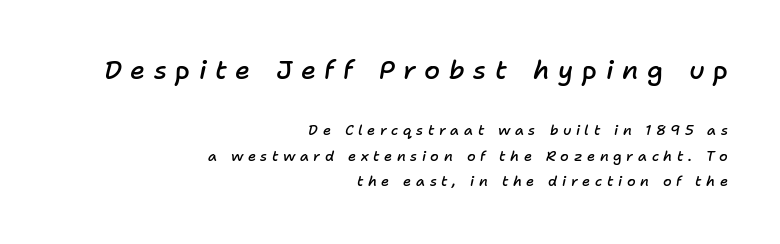
Q: Is the text bold? A: Semi-bold.
Q: Is the text italic (slanted)? A: Yes, it leans right by about 11 degrees.
Q: Is the text underlined? A: No.
Q: How is the paragraph aligned? A: Right-aligned.
Q: Is the spacing between letters normal or unusually wide? A: Unusually wide.
Q: Which block of text is set in a larger size, the first (top) or the second (bottom)? A: The first (top) one.
